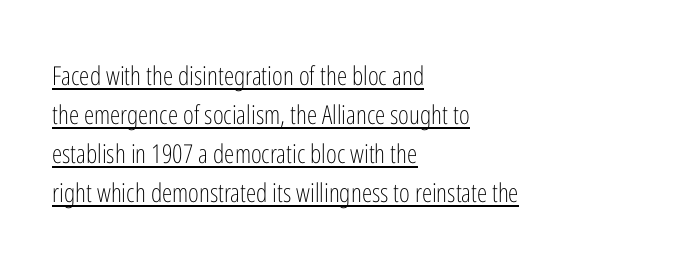
Q: Is the text bold? A: No.
Q: Is the text italic (slanted)? A: No, it is upright.
Q: Is the text underlined? A: Yes.
Q: How is the paragraph aligned? A: Left-aligned.
Q: Is the spacing between letters normal or unusually wide? A: Normal.
Q: Is the spacing between lines tight, normal or loose? A: Normal.
